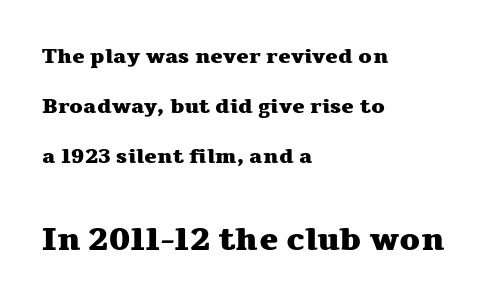
The image shows 32 px heavy, wide serif type, upright; set left-aligned, loose line spacing (2.38x), normal letter spacing, not underlined; the second (bottom) block is 1.52x larger; medium stroke contrast and a medium x-height.
